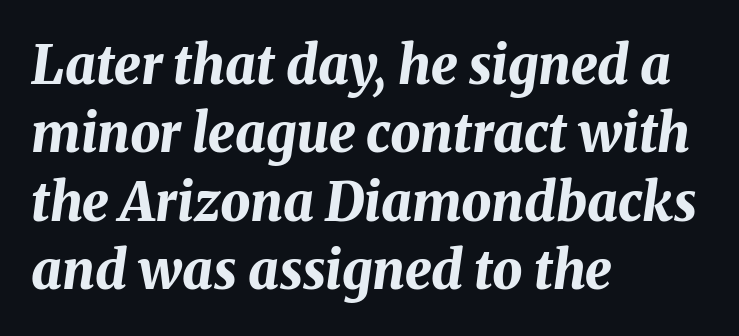
The image shows 53 px bold type, italic (leaning right); set left-aligned, normal line spacing (1.29x), normal letter spacing, not underlined; medium stroke contrast and a medium x-height.
